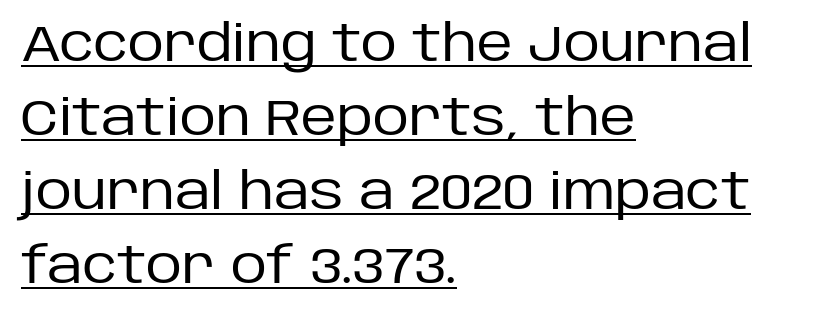
The image shows 50 px regular-weight sans-serif type, upright; set left-aligned, normal line spacing (1.48x), normal letter spacing, underlined; low stroke contrast and a large x-height.
